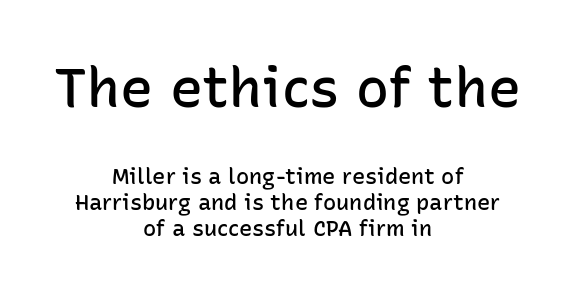
A somewhat darkened texture: the type is semibold rather than bold. Honestly, there is no underline to notice here at all. This sample has the flowing, uneven cadence of proportional lettering. Vertical strokes here are truly vertical.
